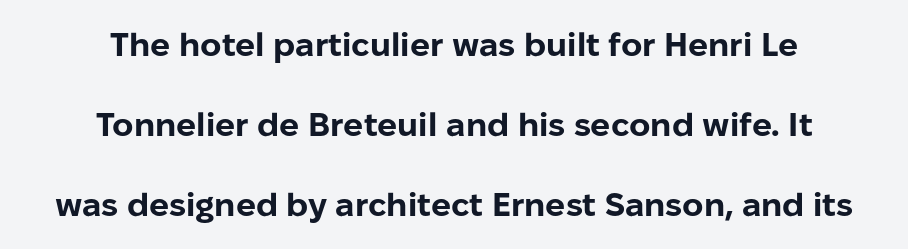
{"serif": "no", "italic": "no", "bold": "yes", "weight": "bold", "width": "normal", "stroke_contrast": "low", "x_height": "medium", "monospaced": "no", "underline": "no", "align": "center", "line_spacing": "loose", "line_spacing_ratio": 2.42, "letter_spacing": "normal", "letter_spacing_em": 0.0, "glyph_px": 33}
